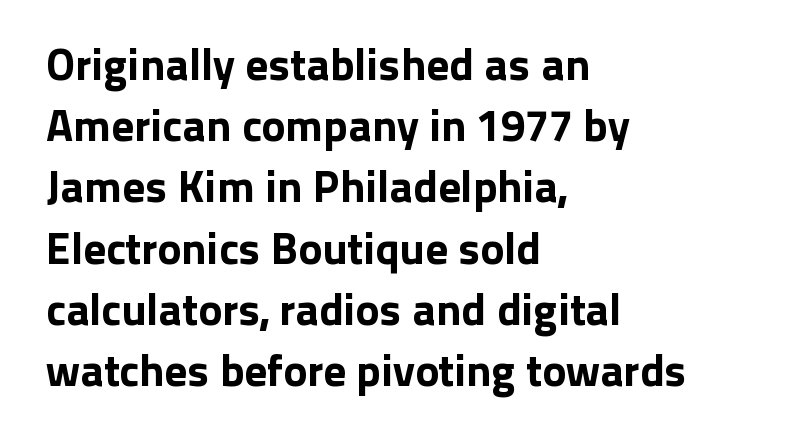
The tracking reads as untouched default to a designer's eye. A sans-serif font was chosen for this passage. Line spacing here is normal. The rag falls on the right side of this text block. The type sits square on the baseline with zero lean. The letters advance in unequal steps, a hallmark of proportional type.
